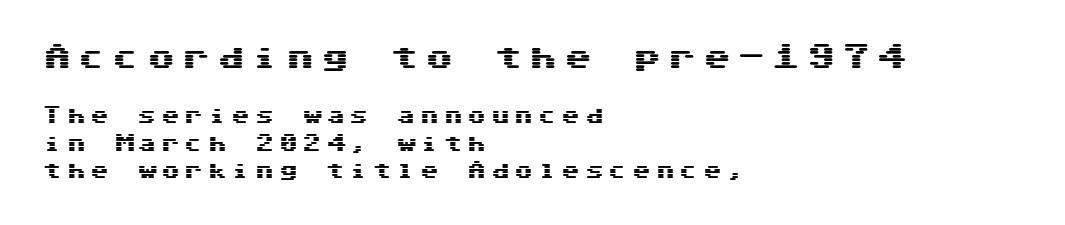
{"serif": "no", "italic": "no", "width": "wide", "stroke_contrast": "medium", "x_height": "medium", "underline": "no", "align": "left", "line_spacing": "normal", "line_spacing_ratio": 1.45, "letter_spacing": "wide", "letter_spacing_em": 0.24, "larger_block": "first", "size_ratio": 1.47, "glyph_px": 28}
